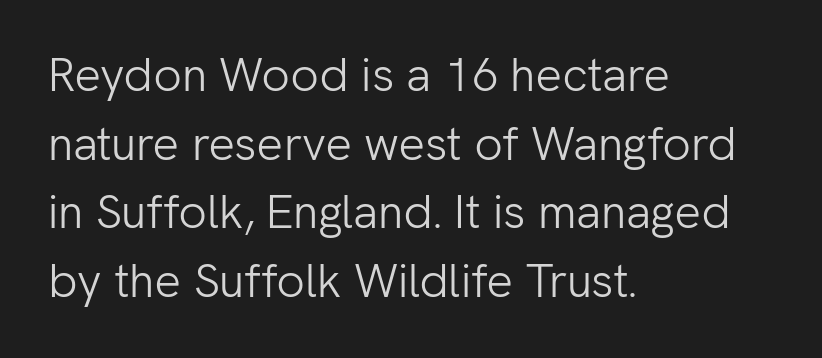
Q: Is the text bold? A: No.
Q: Is the text italic (slanted)? A: No, it is upright.
Q: Is the typeface a serif or a sans-serif typeface? A: Sans-serif.
Q: Is the text underlined? A: No.
Q: How is the paragraph aligned? A: Left-aligned.
Q: Is the spacing between letters normal or unusually wide? A: Normal.
Q: Is the spacing between lines tight, normal or loose? A: Normal.
Q: Width (condensed, normal, or wide)? A: Normal.
Q: Stroke contrast? A: Low.
Q: x-height? A: Medium.
Q: Monospaced? A: No.
